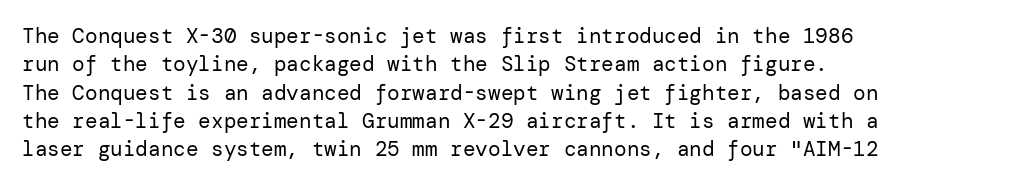
Q: Is the text bold? A: No.
Q: Is the text italic (slanted)? A: No, it is upright.
Q: Is the text underlined? A: No.
Q: How is the paragraph aligned? A: Left-aligned.
Q: Is the spacing between letters normal or unusually wide? A: Normal.
Q: Is the spacing between lines tight, normal or loose? A: Normal.
